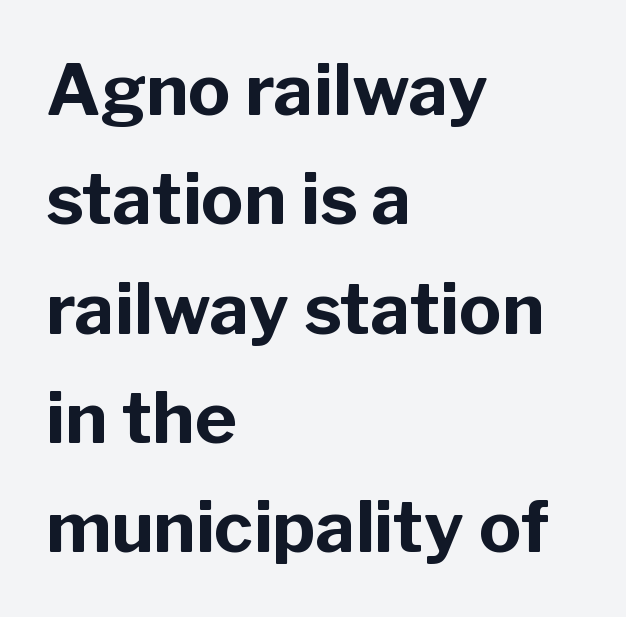
{"serif": "no", "italic": "no", "bold": "yes", "weight": "bold", "width": "normal", "stroke_contrast": "low", "x_height": "medium", "monospaced": "no", "underline": "no", "align": "left", "line_spacing": "normal", "line_spacing_ratio": 1.54, "letter_spacing": "normal", "letter_spacing_em": 0.0, "glyph_px": 71}
